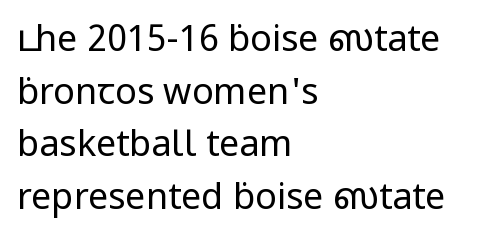
The image shows 36 px regular-weight sans-serif type, upright; set left-aligned, normal line spacing (1.46x), normal letter spacing, not underlined; low stroke contrast and a medium x-height.
